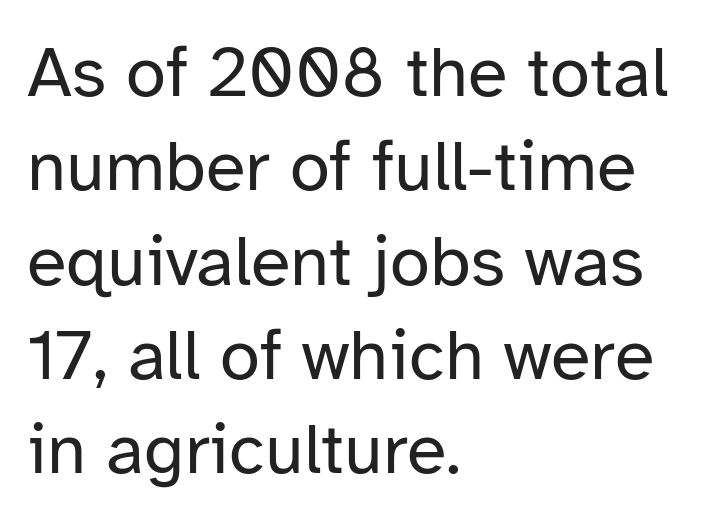
The image shows 72 px regular-weight sans-serif type, upright; set left-aligned, normal line spacing (1.31x), normal letter spacing, not underlined; low stroke contrast and a medium x-height.
